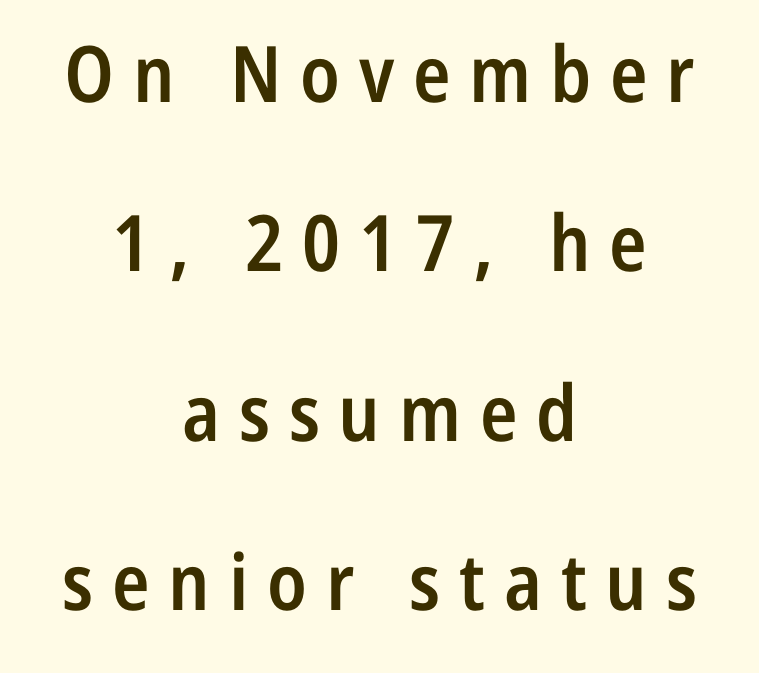
Q: Is the text bold? A: Semi-bold.
Q: Is the text italic (slanted)? A: No, it is upright.
Q: Is the typeface a serif or a sans-serif typeface? A: Sans-serif.
Q: Is the text underlined? A: No.
Q: How is the paragraph aligned? A: Centered.
Q: Is the spacing between letters normal or unusually wide? A: Unusually wide.
Q: Is the spacing between lines tight, normal or loose? A: Loose.
Q: Width (condensed, normal, or wide)? A: Condensed.
Q: Stroke contrast? A: Low.
Q: x-height? A: Medium.
Q: Monospaced? A: No.
